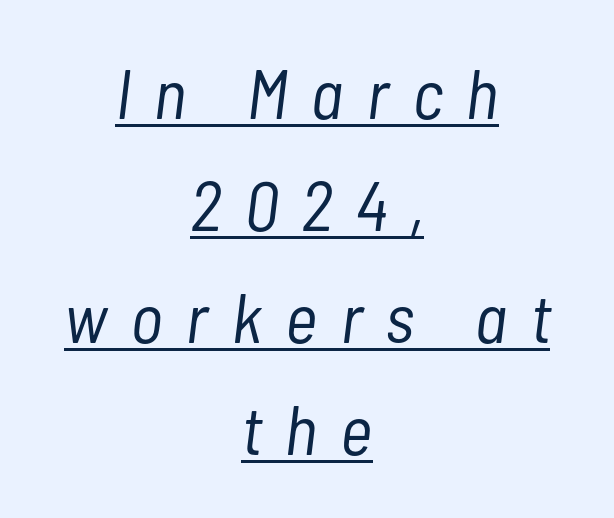
{"italic": "yes", "lean": "right", "slant_degrees": 7, "bold": "no", "weight": "light", "width": "condensed", "stroke_contrast": "low", "x_height": "medium", "monospaced": "no", "underline": "yes", "align": "center", "line_spacing": "normal", "line_spacing_ratio": 1.6, "letter_spacing": "wide", "letter_spacing_em": 0.34, "glyph_px": 70}
